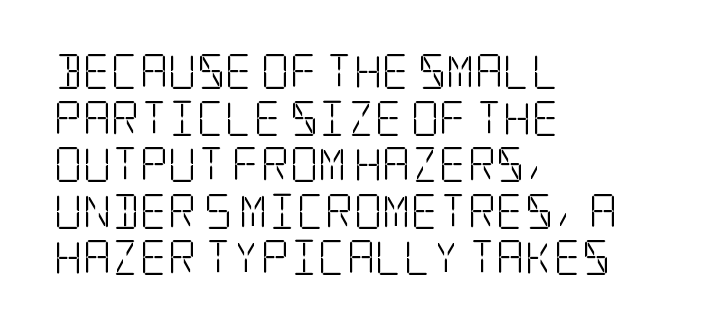
Regarding leading, the lines here are spaced in the standard way. Posture: upright roman. The passage is arranged the way most books set body copy — flush left. The passage shown is typeset with a serif family.
